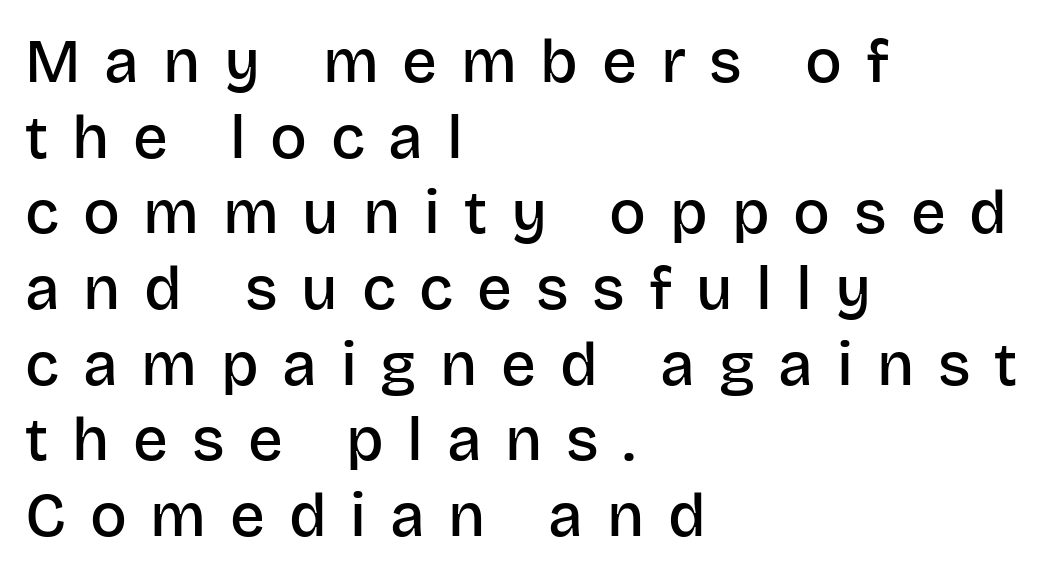
Stroke thickness is moderately raised; the sample reads as semibold. The passage shown has open, widely tracked lettering throughout. Quick note: underline off. Character widths vary here, with narrow letters taking less room than wide ones. This is sans-serif lettering, the kind often seen on screens and signage.
